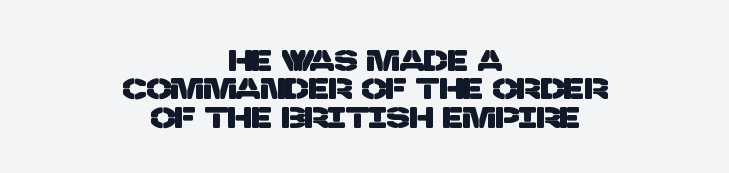
Q: Is the typeface a serif or a sans-serif typeface? A: Sans-serif.
Q: Is the text underlined? A: No.
Q: How is the paragraph aligned? A: Centered.
Q: Is the spacing between letters normal or unusually wide? A: Normal.
Q: Is the spacing between lines tight, normal or loose? A: Tight.
Q: Width (condensed, normal, or wide)? A: Normal.
Q: Stroke contrast? A: Low.
Q: x-height? A: Large.
Q: Monospaced? A: No.
